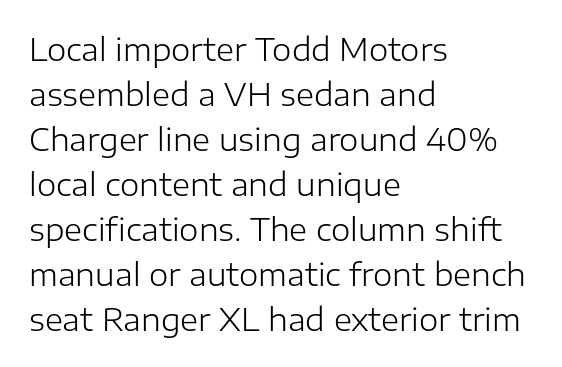
{"serif": "no", "italic": "no", "bold": "no", "weight": "light", "width": "normal", "stroke_contrast": "low", "x_height": "medium", "monospaced": "no", "underline": "no", "align": "left", "line_spacing": "normal", "line_spacing_ratio": 1.45, "letter_spacing": "normal", "letter_spacing_em": 0.0, "glyph_px": 31}
